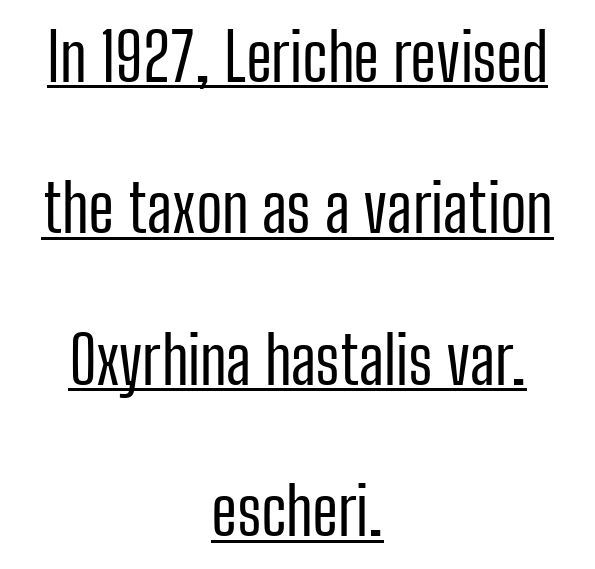
Q: Is the text bold? A: No.
Q: Is the text italic (slanted)? A: No, it is upright.
Q: Is the typeface a serif or a sans-serif typeface? A: Sans-serif.
Q: Is the text underlined? A: Yes.
Q: How is the paragraph aligned? A: Centered.
Q: Is the spacing between letters normal or unusually wide? A: Normal.
Q: Is the spacing between lines tight, normal or loose? A: Loose.
Q: Width (condensed, normal, or wide)? A: Condensed.
Q: Stroke contrast? A: Low.
Q: x-height? A: Medium.
Q: Monospaced? A: No.
